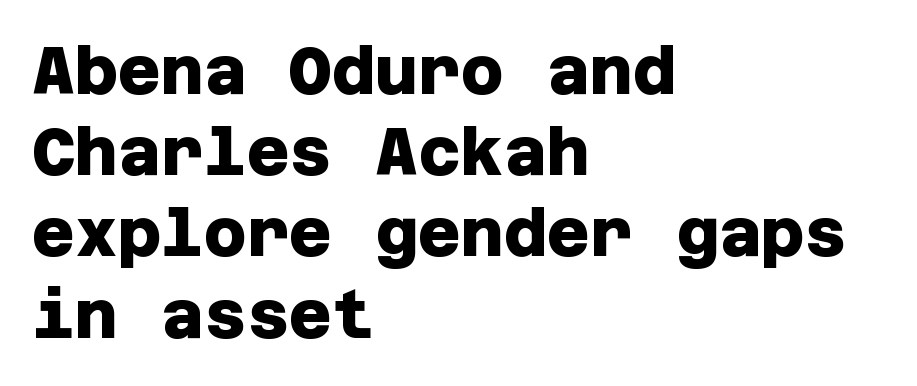
Q: Is the text bold? A: Yes.
Q: Is the typeface a serif or a sans-serif typeface? A: Sans-serif.
Q: Is the text underlined? A: No.
Q: How is the paragraph aligned? A: Left-aligned.
Q: Is the spacing between letters normal or unusually wide? A: Normal.
Q: Width (condensed, normal, or wide)? A: Normal.
Q: Stroke contrast? A: Low.
Q: x-height? A: Large.
